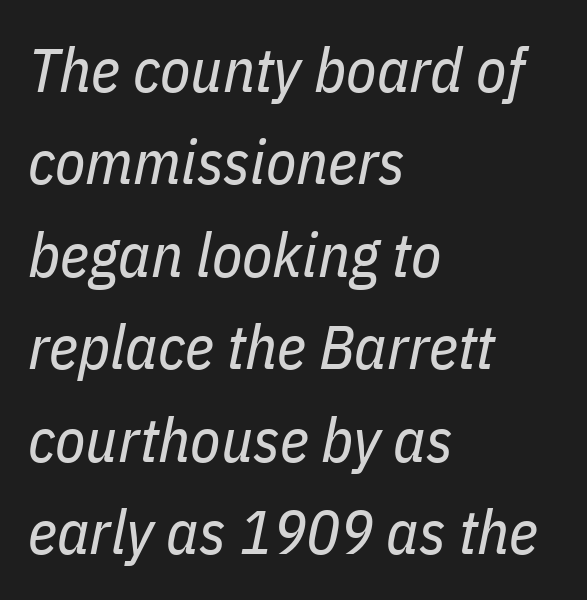
The image shows 62 px regular-weight, condensed type, italic (leaning right); set left-aligned, normal line spacing (1.49x), normal letter spacing, not underlined; low stroke contrast and a medium x-height.
